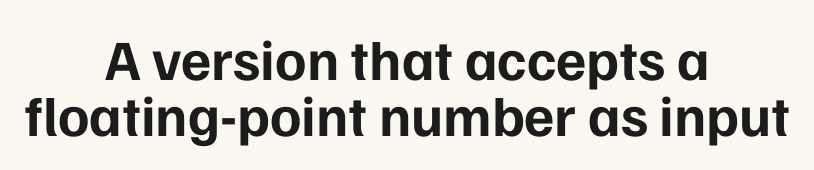
{"serif": "no", "italic": "no", "bold": "yes", "weight": "bold", "width": "normal", "stroke_contrast": "low", "x_height": "medium", "monospaced": "no", "underline": "no", "align": "center", "line_spacing": "tight", "line_spacing_ratio": 0.98, "letter_spacing": "normal", "letter_spacing_em": 0.0, "glyph_px": 57}
